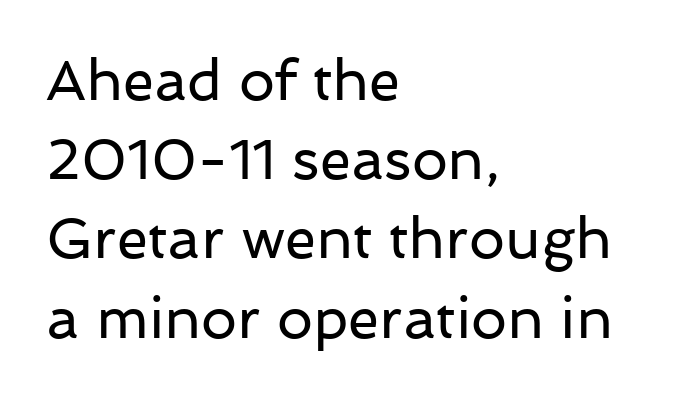
Q: Is the text bold? A: No.
Q: Is the text italic (slanted)? A: No, it is upright.
Q: Is the typeface a serif or a sans-serif typeface? A: Sans-serif.
Q: Is the text underlined? A: No.
Q: How is the paragraph aligned? A: Left-aligned.
Q: Is the spacing between letters normal or unusually wide? A: Normal.
Q: Is the spacing between lines tight, normal or loose? A: Normal.
Q: Width (condensed, normal, or wide)? A: Normal.
Q: Stroke contrast? A: Low.
Q: x-height? A: Medium.
Q: Monospaced? A: No.
